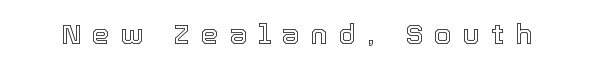
Q: Is the text italic (slanted)? A: No, it is upright.
Q: Is the text underlined? A: No.
Q: Is the spacing between letters normal or unusually wide? A: Unusually wide.
Q: Width (condensed, normal, or wide)? A: Normal.
Q: x-height? A: Medium.
Q: Monospaced? A: No.
